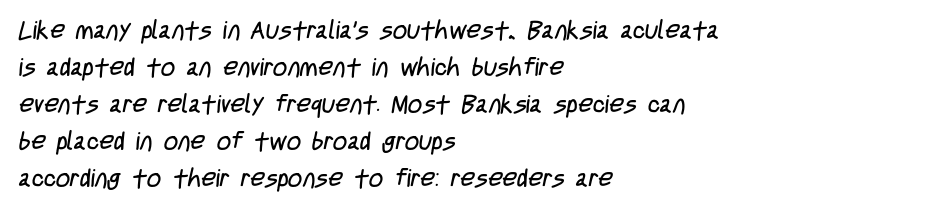
{"bold": "no", "underline": "no", "align": "left", "line_spacing": "normal", "line_spacing_ratio": 1.48, "letter_spacing": "normal", "letter_spacing_em": 0.0, "glyph_px": 25}
